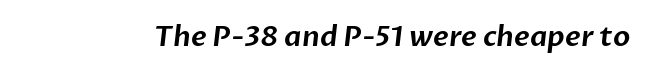
The image shows 28 px sans-serif type; set normal letter spacing, not underlined; low stroke contrast and a medium x-height.
